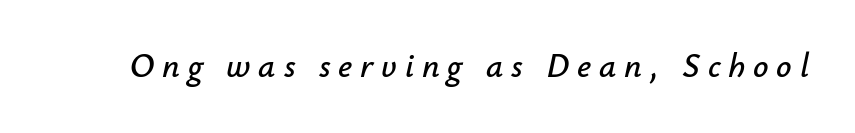
{"italic": "yes", "lean": "right", "slant_degrees": 12, "width": "normal", "stroke_contrast": "low", "x_height": "small", "monospaced": "no", "underline": "no", "letter_spacing": "wide", "letter_spacing_em": 0.23, "glyph_px": 34}
